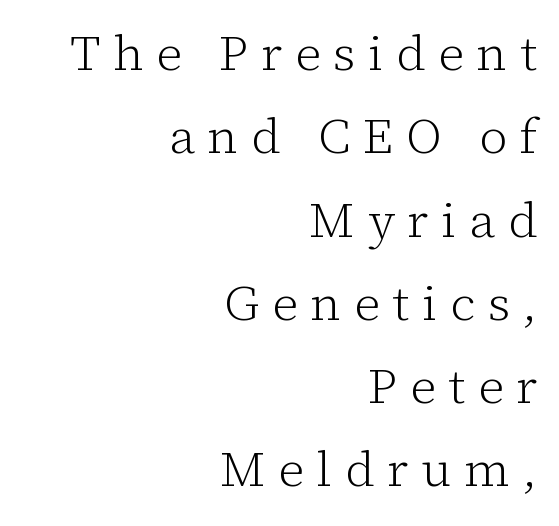
{"serif": "yes", "italic": "no", "bold": "no", "weight": "light", "width": "normal", "stroke_contrast": "low", "x_height": "medium", "monospaced": "no", "underline": "no", "align": "right", "line_spacing": "normal", "line_spacing_ratio": 1.7, "letter_spacing": "wide", "letter_spacing_em": 0.26, "glyph_px": 49}
